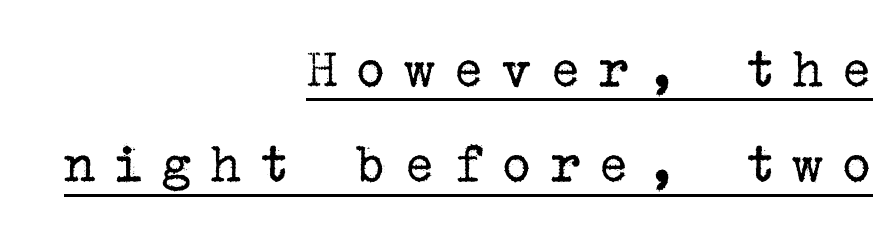
Q: Is the text bold? A: No.
Q: Is the text italic (slanted)? A: No, it is upright.
Q: Is the typeface a serif or a sans-serif typeface? A: Serif.
Q: Is the text underlined? A: Yes.
Q: How is the paragraph aligned? A: Right-aligned.
Q: Is the spacing between letters normal or unusually wide? A: Unusually wide.
Q: Is the spacing between lines tight, normal or loose? A: Normal.
Q: Width (condensed, normal, or wide)? A: Normal.
Q: Stroke contrast? A: Low.
Q: x-height? A: Medium.
